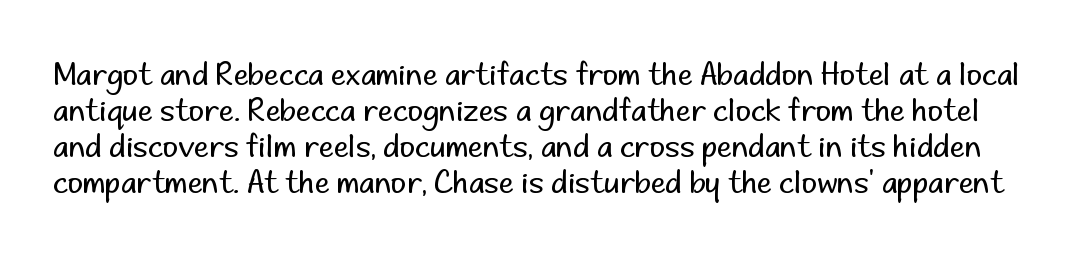
The face looks like a standard text weight, possibly lighter. Honestly, the letter spacing is just normal — you wouldn't notice it. Lines of text with bare space underneath. The glyphs in this specimen are sans serif.
